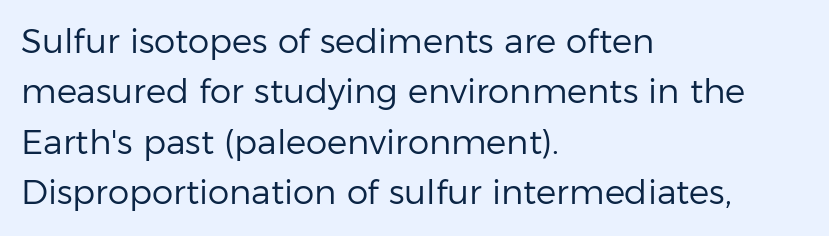
The image shows 34 px regular-weight sans-serif type, upright; set left-aligned, normal line spacing (1.48x), normal letter spacing, not underlined; low stroke contrast and a medium x-height.
